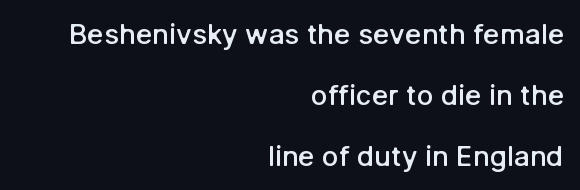
Is there any slant? The stems are plumb. This rendering uses right alignment, leaving the left contour irregular. Firm but not heavy-handed strokes: this text is semibold. Short note: letters normally spaced.
